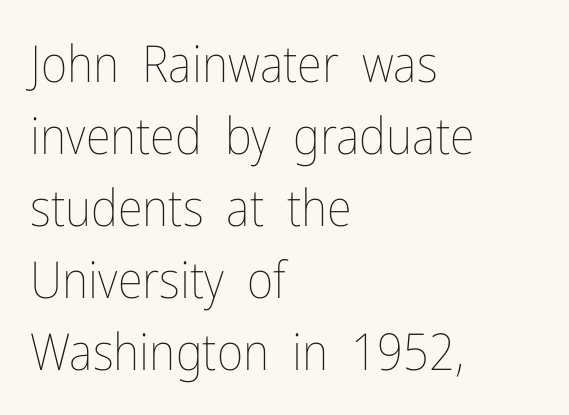
{"italic": "no", "bold": "no", "weight": "thin", "width": "condensed", "stroke_contrast": "low", "x_height": "medium", "monospaced": "no", "underline": "no", "align": "left", "line_spacing": "normal", "line_spacing_ratio": 1.41, "letter_spacing": "normal", "letter_spacing_em": 0.0, "glyph_px": 51}
